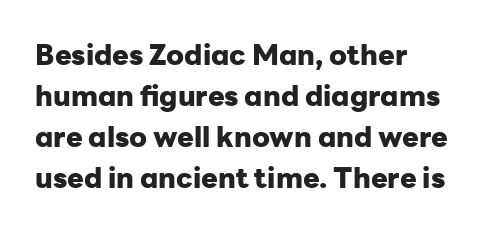
{"serif": "no", "italic": "no", "bold": "yes", "weight": "heavy", "width": "normal", "stroke_contrast": "low", "x_height": "medium", "monospaced": "no", "underline": "no", "align": "left", "line_spacing": "normal", "line_spacing_ratio": 1.46, "letter_spacing": "normal", "letter_spacing_em": 0.0, "glyph_px": 28}
